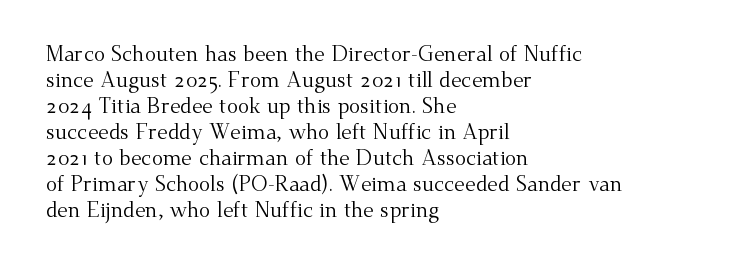
Q: Is the text bold? A: No.
Q: Is the text italic (slanted)? A: No, it is upright.
Q: Is the text underlined? A: No.
Q: How is the paragraph aligned? A: Left-aligned.
Q: Is the spacing between letters normal or unusually wide? A: Normal.
